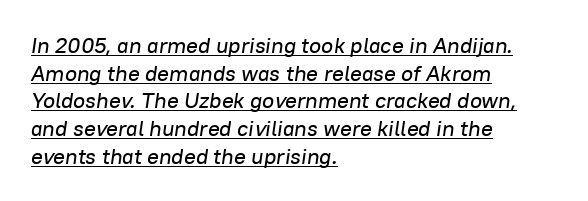
{"italic": "yes", "lean": "right", "slant_degrees": 8, "underline": "yes", "align": "left", "line_spacing": "normal", "line_spacing_ratio": 1.26, "letter_spacing": "normal", "letter_spacing_em": 0.0, "glyph_px": 22}
